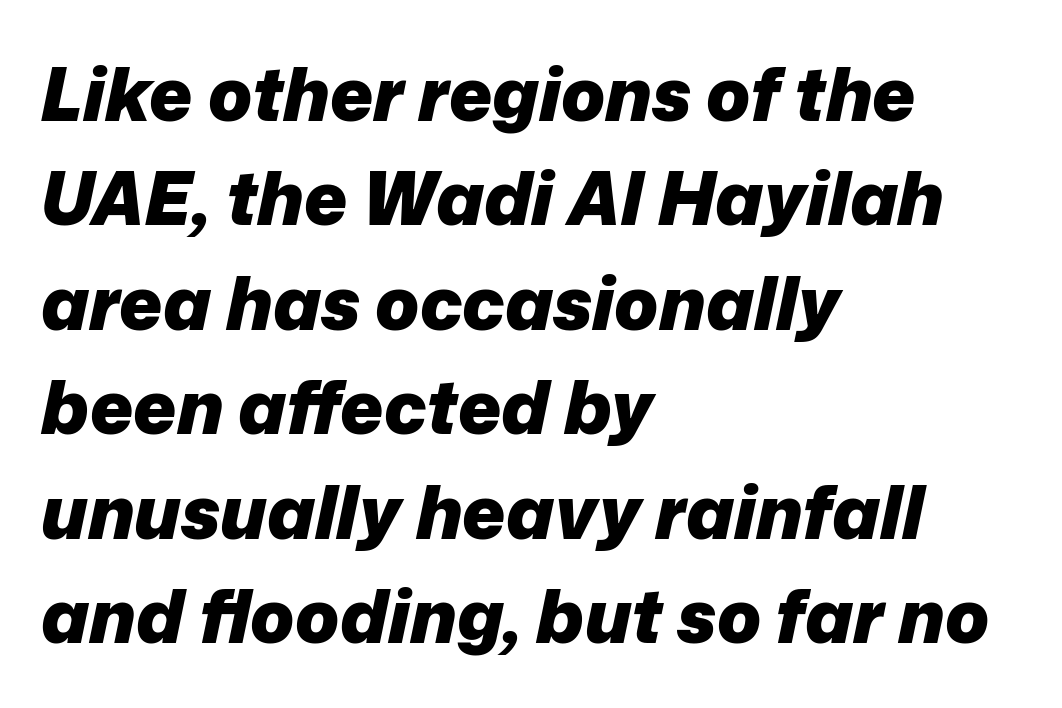
The image shows 73 px heavy type, italic (leaning right); set left-aligned, normal line spacing (1.43x), normal letter spacing, not underlined; low stroke contrast and a medium x-height.
